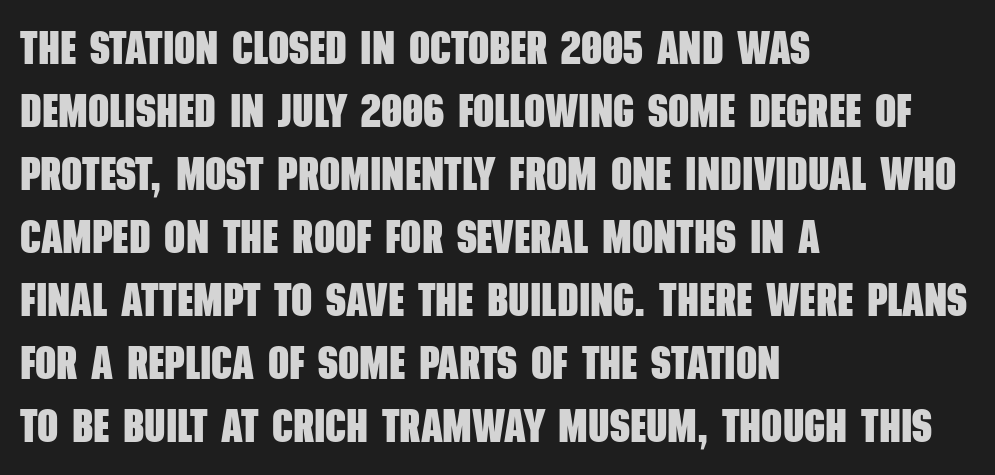
{"serif": "no", "bold": "yes", "weight": "heavy", "width": "condensed", "stroke_contrast": "low", "x_height": "large", "monospaced": "no", "underline": "no", "align": "left", "line_spacing": "normal", "line_spacing_ratio": 1.37, "letter_spacing": "normal", "letter_spacing_em": 0.0, "glyph_px": 46}
